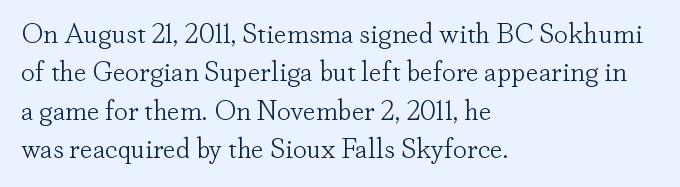
{"serif": "yes", "italic": "no", "bold": "no", "weight": "light", "width": "normal", "stroke_contrast": "low", "x_height": "small", "monospaced": "no", "underline": "no", "align": "left", "line_spacing": "normal", "line_spacing_ratio": 1.37, "letter_spacing": "normal", "letter_spacing_em": 0.0, "glyph_px": 28}
